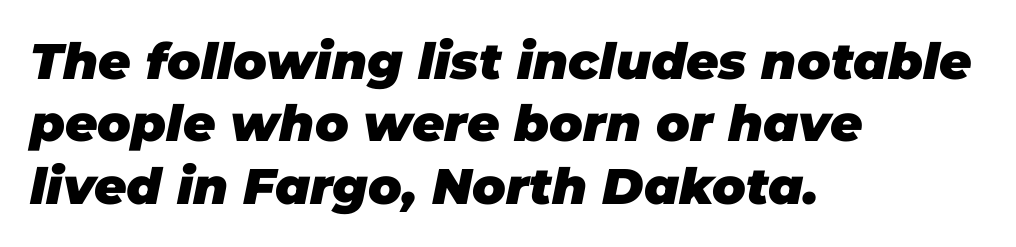
Q: Is the text bold? A: Yes.
Q: Is the text italic (slanted)? A: Yes, it leans right by about 11 degrees.
Q: Is the text underlined? A: No.
Q: How is the paragraph aligned? A: Left-aligned.
Q: Is the spacing between letters normal or unusually wide? A: Normal.
Q: Is the spacing between lines tight, normal or loose? A: Normal.
Q: Width (condensed, normal, or wide)? A: Normal.
Q: Stroke contrast? A: Low.
Q: x-height? A: Large.
Q: Monospaced? A: No.
